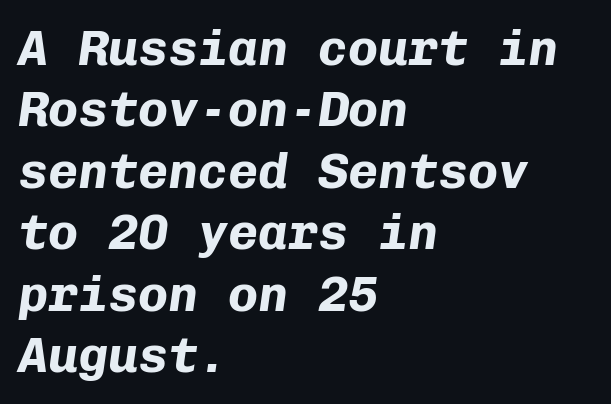
The lines in this sample share a left origin and differ only in where they stop. Underline: absent. Quick note: italic. Does extra space separate the letters? No, they use regular spacing. This is heavy type, rendered in bold. Monospaced: the letters line up in strict vertical columns.
